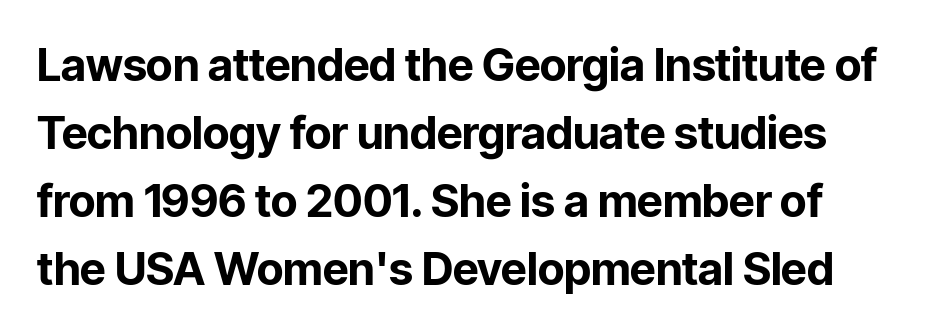
The image shows 45 px bold sans-serif type, upright; set normal line spacing (1.51x), normal letter spacing, not underlined; low stroke contrast and a medium x-height.
